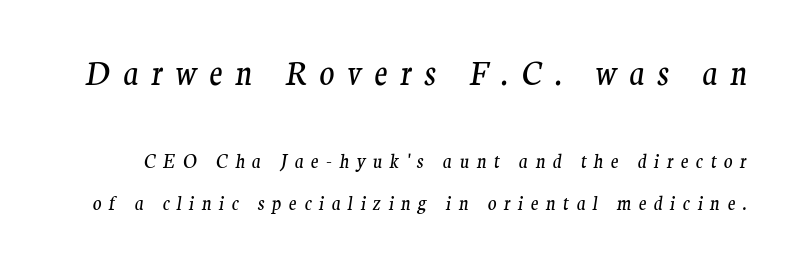
The image shows 31 px regular-weight serif type, italic (leaning right); set loose line spacing (2.31x), unusually wide letter spacing (+0.41 em), not underlined; the first (top) block is 1.72x larger; medium stroke contrast and a medium x-height.
